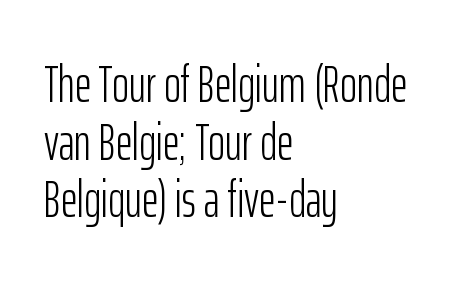
The letters sit at their default tracking, neither squeezed nor spread. This is not heavy type; no bold has been used. If you drew a line through each stem, it would be perfectly vertical. Bare-footed words on every line. Unlike a traditional serif, this face leaves its strokes unadorned. Spacing verdict: proportional, widths tailored to each character.
